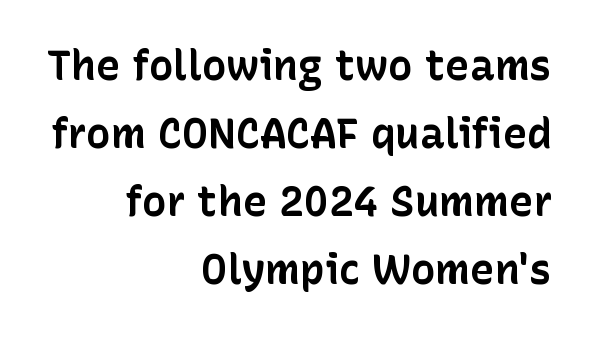
The image shows 41 px bold sans-serif type, upright; set right-aligned, normal line spacing (1.66x), normal letter spacing, not underlined; low stroke contrast and a medium x-height.
